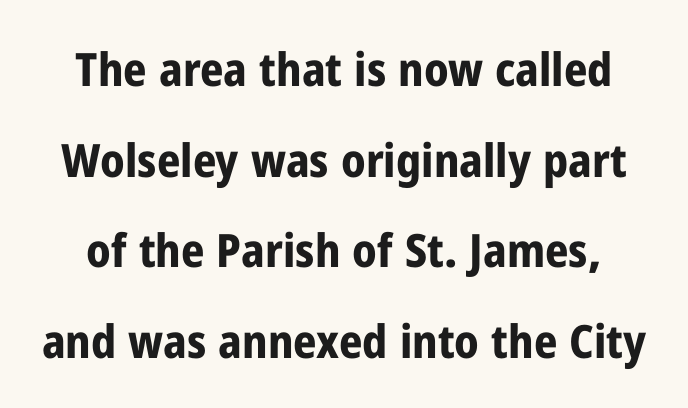
{"serif": "no", "italic": "no", "bold": "yes", "weight": "bold", "width": "condensed", "stroke_contrast": "low", "x_height": "medium", "monospaced": "no", "underline": "no", "line_spacing": "loose", "line_spacing_ratio": 1.97, "letter_spacing": "normal", "letter_spacing_em": 0.0, "glyph_px": 46}
